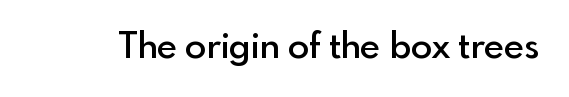
{"serif": "no", "italic": "no", "bold": "semi", "weight": "semibold", "width": "normal", "x_height": "small", "monospaced": "no", "underline": "no", "letter_spacing": "normal", "letter_spacing_em": 0.0, "glyph_px": 35}
